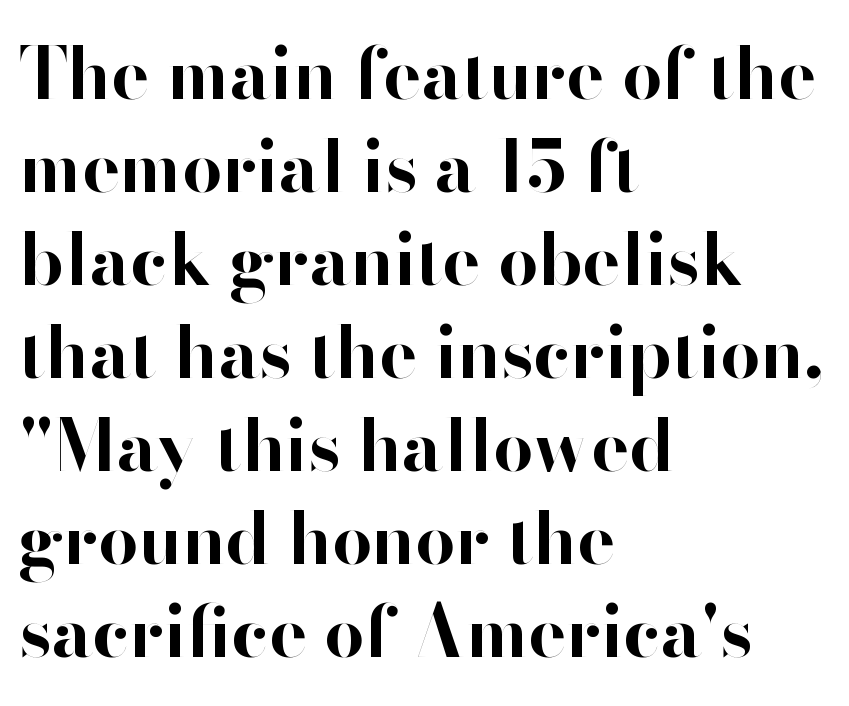
Letter spacing: default. You could not count columns in this text — the font is proportionally spaced. To sum up the face: it is a sans, with no serifs. Do the letters lean? They stand straight. Descenders are the only things crossing below the line.
